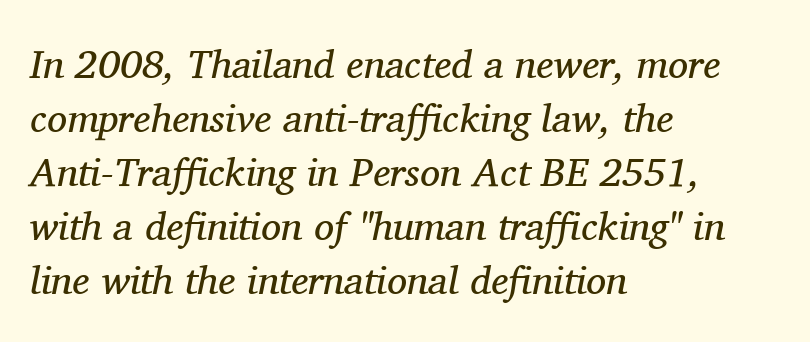
Italic? Definitely — the glyphs are oblique. The passage shown is typed in a proportional face where columns would drift. These glyphs show unthickened strokes, regular width or finer. These lines are set flush left with a ragged right edge. The face used here is seriffed, in the tradition of book romans. Honestly, the letter spacing is just normal — you wouldn't notice it.
